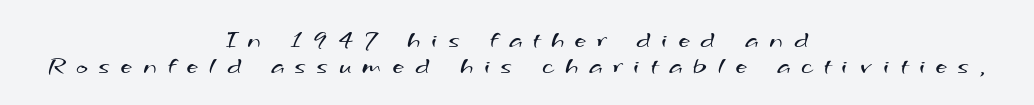
Q: Is the text bold? A: No.
Q: Is the text underlined? A: No.
Q: How is the paragraph aligned? A: Centered.
Q: Is the spacing between letters normal or unusually wide? A: Unusually wide.
Q: Is the spacing between lines tight, normal or loose? A: Tight.
